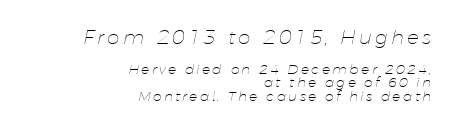
The image shows 20 px text type, italic (leaning right); set right-aligned, tight line spacing (0.95x), not underlined; the first (top) block is 1.43x larger.
